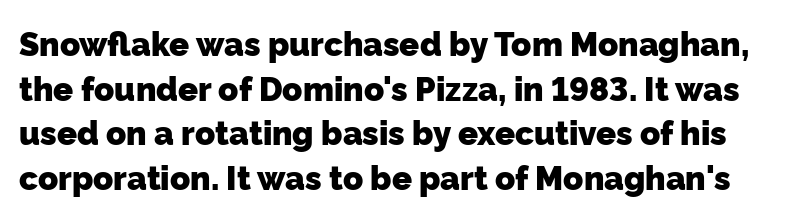
The image shows 33 px heavy sans-serif type; set normal line spacing (1.35x), normal letter spacing, not underlined; low stroke contrast and a medium x-height.
